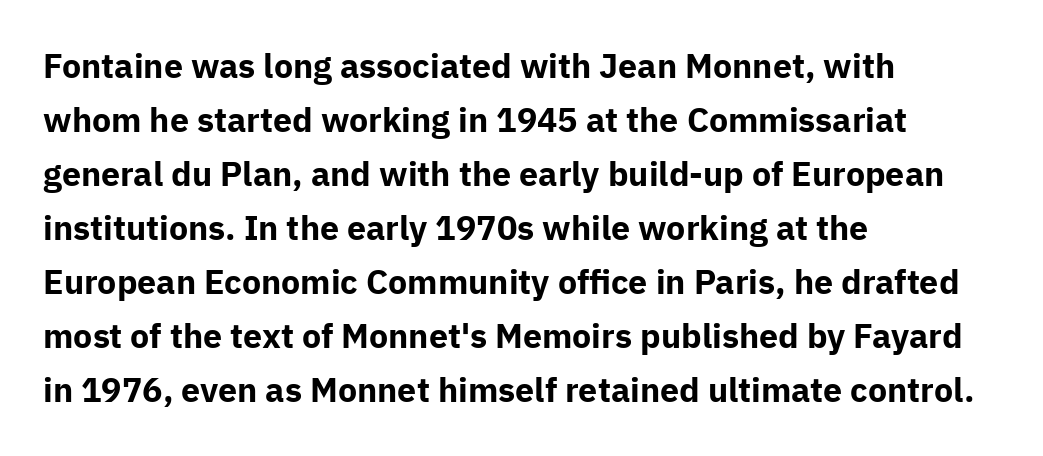
Characters follow at the spacing the type designer built in. Left-aligned paragraph, ragged on the right. Note the varied advance widths — an 'i' is clearly narrower than an 'm'. Its strokes are broad and dark, the hallmark of bold type. Is this a sans? Yes — the strokes have no serifs. What's the leading like? Ordinary, nothing unusual.
